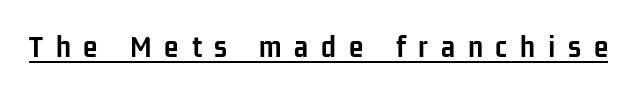
{"serif": "no", "italic": "no", "bold": "yes", "weight": "semibold", "width": "condensed", "stroke_contrast": "low", "x_height": "medium", "monospaced": "no", "underline": "yes", "letter_spacing": "wide", "letter_spacing_em": 0.39, "glyph_px": 33}
